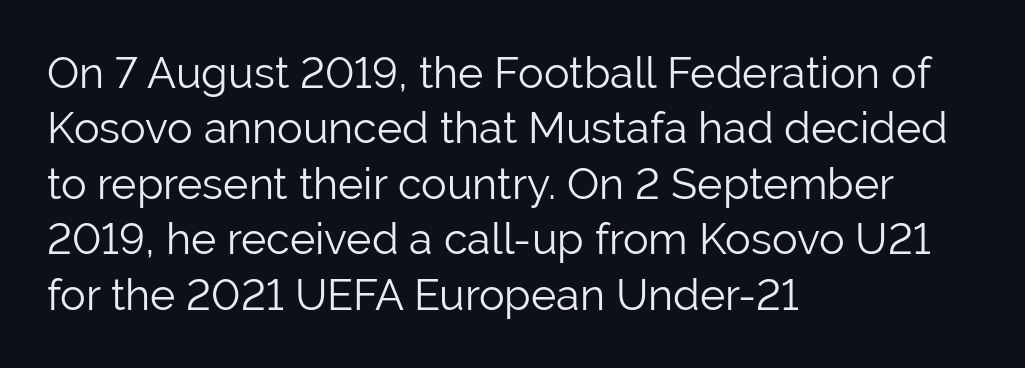
{"serif": "no", "italic": "no", "bold": "no", "weight": "light", "width": "normal", "stroke_contrast": "low", "x_height": "medium", "monospaced": "no", "underline": "no", "align": "left", "line_spacing": "normal", "line_spacing_ratio": 1.29, "letter_spacing": "normal", "letter_spacing_em": 0.0, "glyph_px": 43}
